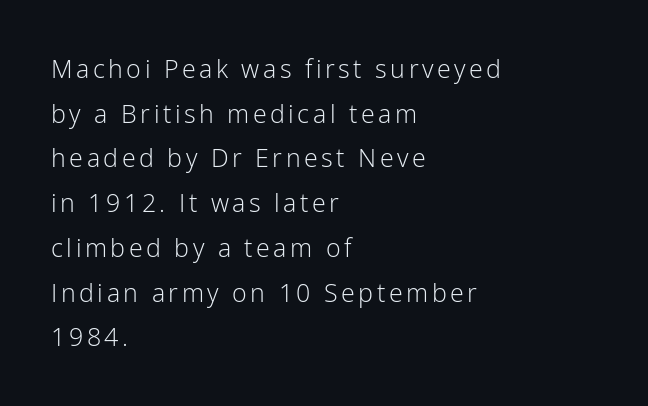
Q: Is the text bold? A: No.
Q: Is the text italic (slanted)? A: No, it is upright.
Q: Is the text underlined? A: No.
Q: How is the paragraph aligned? A: Left-aligned.
